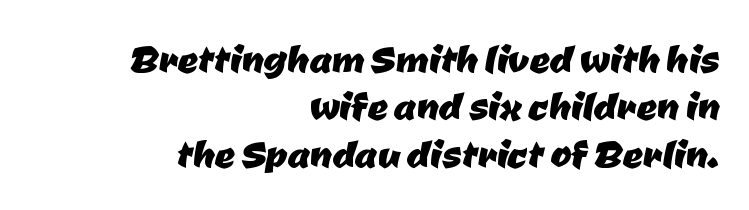
{"serif": "no", "width": "normal", "stroke_contrast": "low", "x_height": "medium", "monospaced": "no", "underline": "no", "align": "right", "line_spacing": "tight", "line_spacing_ratio": 0.95, "letter_spacing": "normal", "letter_spacing_em": 0.0, "glyph_px": 50}
